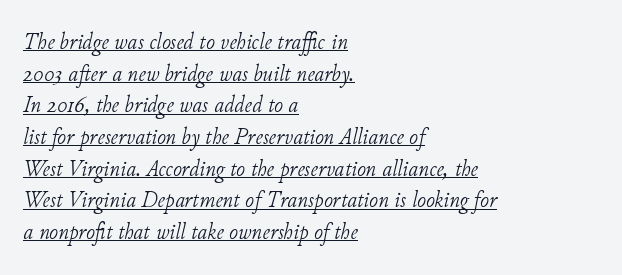
{"italic": "yes", "lean": "right", "slant_degrees": 11, "bold": "no", "underline": "yes", "align": "left", "line_spacing": "normal", "line_spacing_ratio": 1.32, "letter_spacing": "normal", "letter_spacing_em": 0.0, "glyph_px": 24}
